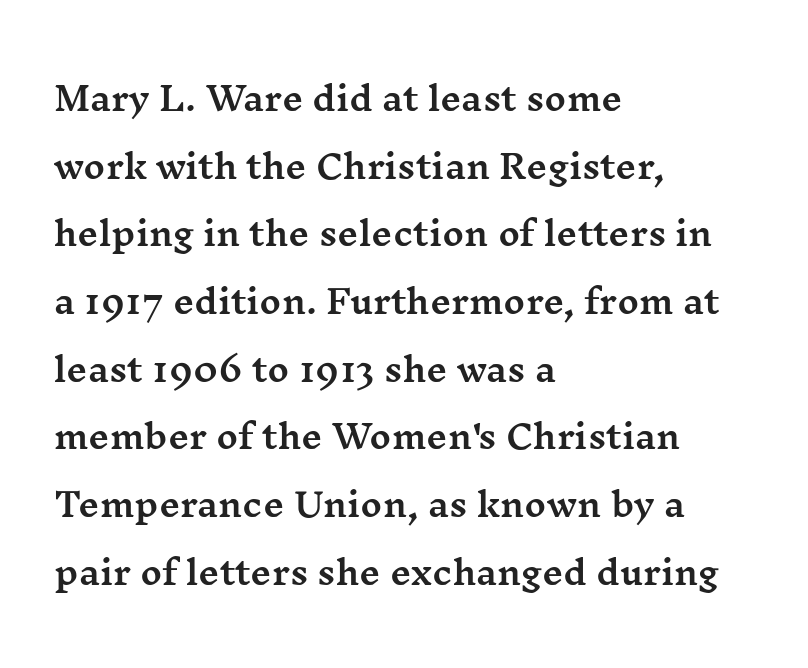
Q: Is the text italic (slanted)? A: No, it is upright.
Q: Is the typeface a serif or a sans-serif typeface? A: Serif.
Q: Is the text underlined? A: No.
Q: How is the paragraph aligned? A: Left-aligned.
Q: Is the spacing between letters normal or unusually wide? A: Normal.
Q: Is the spacing between lines tight, normal or loose? A: Loose.
Q: Width (condensed, normal, or wide)? A: Wide.
Q: Stroke contrast? A: Medium.
Q: x-height? A: Medium.
Q: Monospaced? A: No.
